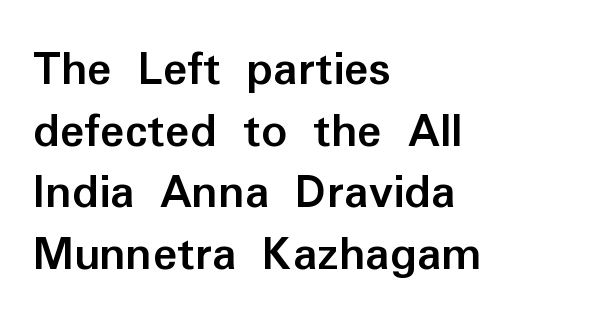
Examine the stroke ends and you'll find no serifs. Leftover space on each line is placed entirely after the last word. Set as a true bold cut, around the 700 mark. The letters advance in unequal steps, a hallmark of proportional type. Is there any slant? The stems are plumb. Students, note that the glyphs here touch the page at normal intervals.
